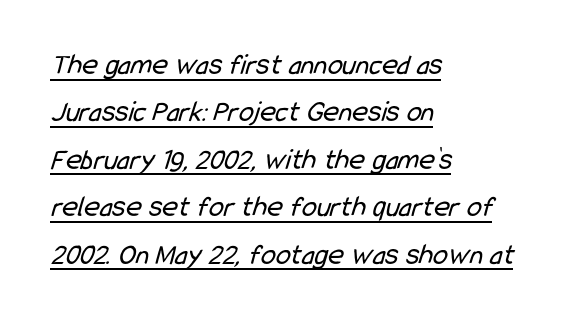
The image shows 30 px regular-weight, condensed sans-serif type; set left-aligned, normal line spacing (1.58x), normal letter spacing, underlined; low stroke contrast and a medium x-height.
